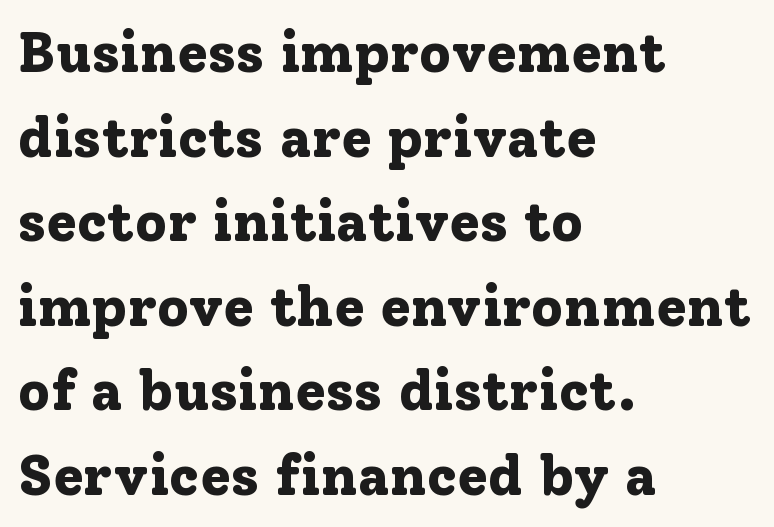
Thick stems and heavy bowls — unmistakably bold. Look at the tracking — it's just the regular setting, nothing added. Beneath every word, the page is bare. Left-aligned paragraph, ragged on the right. Nope, not italic — everything's standing straight.
